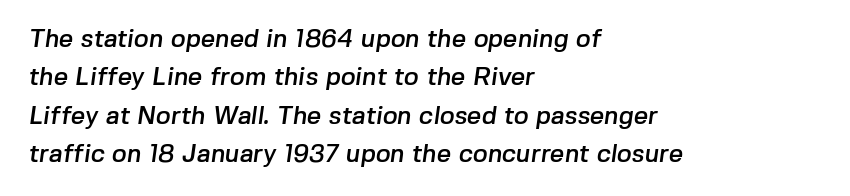
{"underline": "no", "align": "left", "line_spacing": "normal", "line_spacing_ratio": 1.54, "letter_spacing": "normal", "letter_spacing_em": 0.0, "glyph_px": 25}
